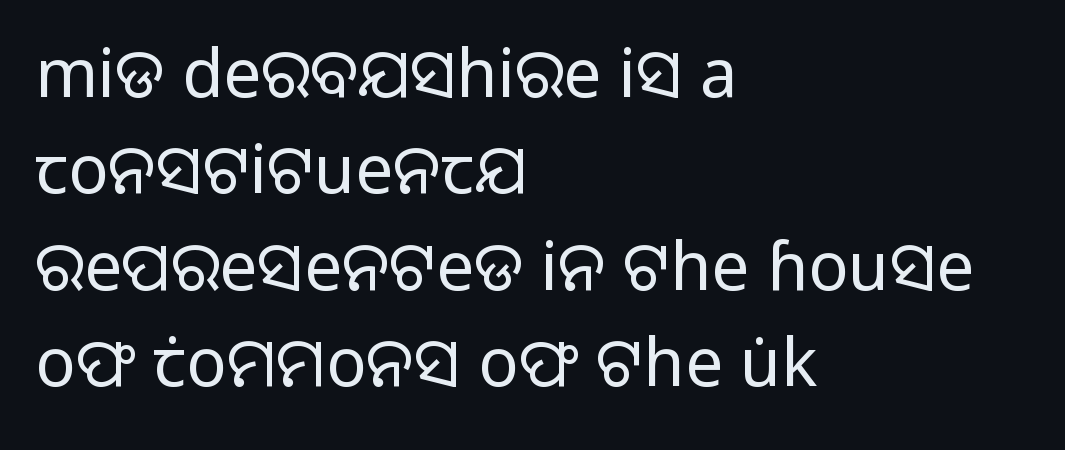
{"serif": "no", "italic": "no", "bold": "no", "weight": "regular", "width": "normal", "stroke_contrast": "low", "x_height": "medium", "monospaced": "no", "underline": "no", "align": "left", "line_spacing": "normal", "line_spacing_ratio": 1.44, "letter_spacing": "normal", "letter_spacing_em": 0.0, "glyph_px": 67}
